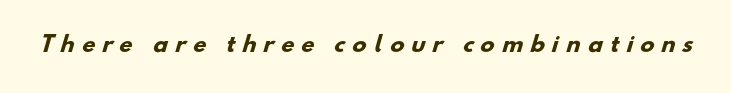
Q: Is the text bold? A: Yes.
Q: Is the text underlined? A: No.
Q: Is the spacing between letters normal or unusually wide? A: Unusually wide.
